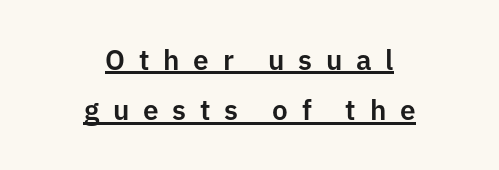
{"serif": "no", "italic": "no", "width": "normal", "stroke_contrast": "low", "x_height": "medium", "monospaced": "no", "underline": "yes", "align": "center", "line_spacing_ratio": 1.8, "letter_spacing": "wide", "letter_spacing_em": 0.49, "glyph_px": 28}
